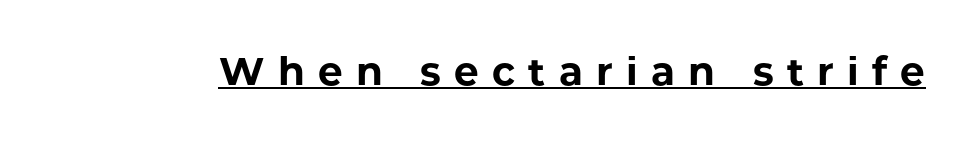
The image shows 39 px bold sans-serif type, upright; set unusually wide letter spacing (+0.34 em), underlined; low stroke contrast and a medium x-height.
